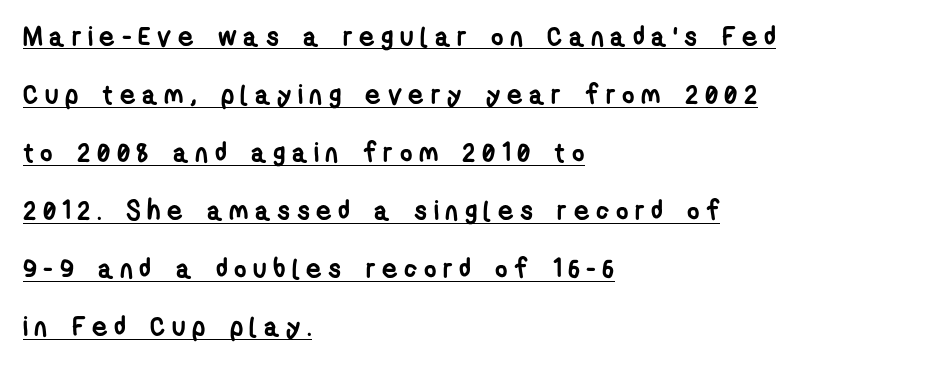
Q: Is the text bold? A: Yes.
Q: Is the text underlined? A: Yes.
Q: How is the paragraph aligned? A: Left-aligned.
Q: Is the spacing between letters normal or unusually wide? A: Unusually wide.
Q: Is the spacing between lines tight, normal or loose? A: Loose.
